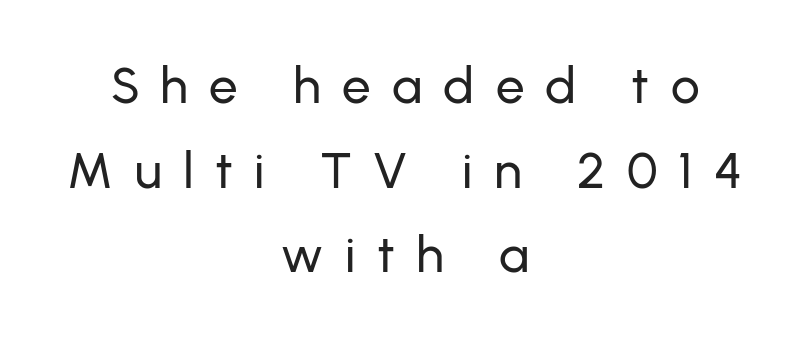
{"serif": "no", "italic": "no", "width": "normal", "stroke_contrast": "low", "x_height": "medium", "monospaced": "no", "underline": "no", "align": "center", "line_spacing": "normal", "line_spacing_ratio": 1.66, "letter_spacing": "wide", "letter_spacing_em": 0.42, "glyph_px": 51}
